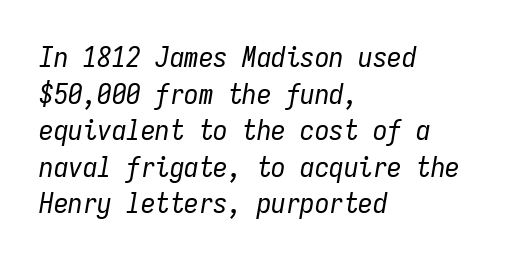
Summary of weight: not heavy and not bold. Interline gaps are of average width in this sample. The face used here is rendered with its standard letterfit. The rendering uses typewriter-style spacing with identical character cells. If you drew a ruler down the left edge, every line would touch it.
